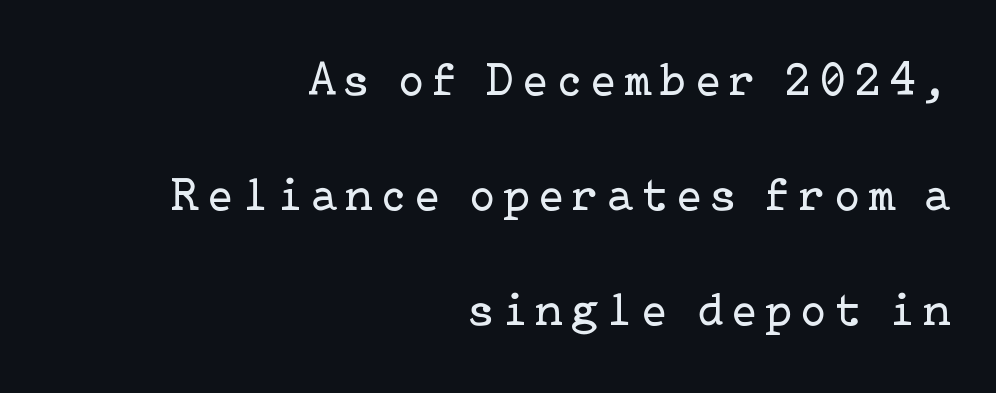
The image shows 47 px regular-weight serif type, upright; set right-aligned, loose line spacing (2.45x), not underlined; low stroke contrast and a medium x-height.
